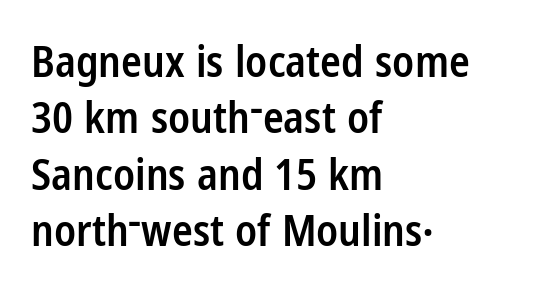
The image shows 43 px semibold, condensed sans-serif type, upright; set left-aligned, normal line spacing (1.31x), normal letter spacing, not underlined; low stroke contrast and a medium x-height.
